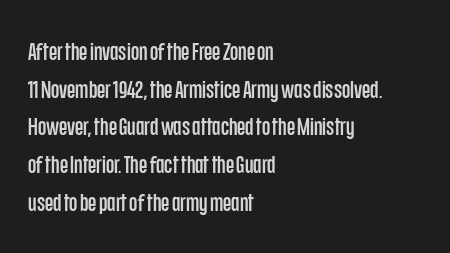
Q: Is the text italic (slanted)? A: No, it is upright.
Q: Is the text underlined? A: No.
Q: How is the paragraph aligned? A: Left-aligned.
Q: Is the spacing between letters normal or unusually wide? A: Normal.
Q: Is the spacing between lines tight, normal or loose? A: Normal.
